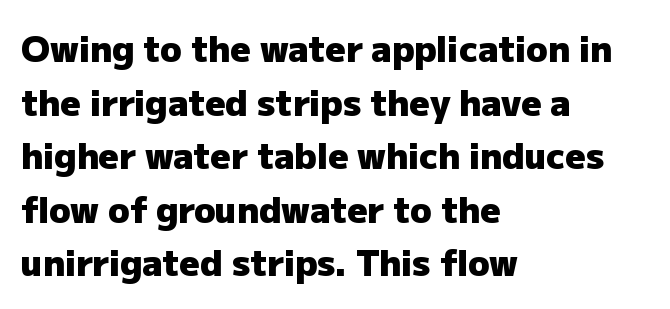
The lettering stays uniformly vertical, giving the passage a roman look. Stroke terminals: plain, sans-serif. If you drew a ruler down the left edge, every line would touch it. Tracking here is standard; glyphs follow each other at the usual distance. Spacing verdict: proportional, widths tailored to each character. The typesetting leans heavy: a genuine bold.
